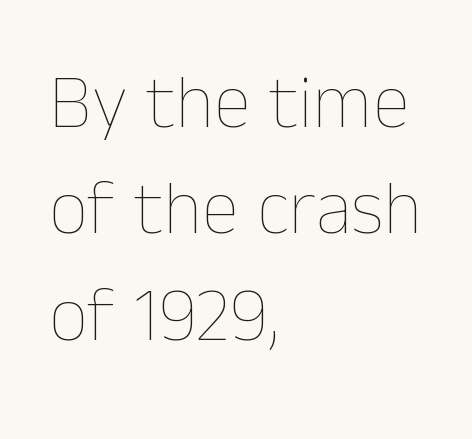
Q: Is the text bold? A: No.
Q: Is the text italic (slanted)? A: No, it is upright.
Q: Is the text underlined? A: No.
Q: How is the paragraph aligned? A: Left-aligned.
Q: Is the spacing between letters normal or unusually wide? A: Normal.
Q: Is the spacing between lines tight, normal or loose? A: Normal.
Q: Width (condensed, normal, or wide)? A: Normal.
Q: Stroke contrast? A: Low.
Q: x-height? A: Medium.
Q: Monospaced? A: No.
